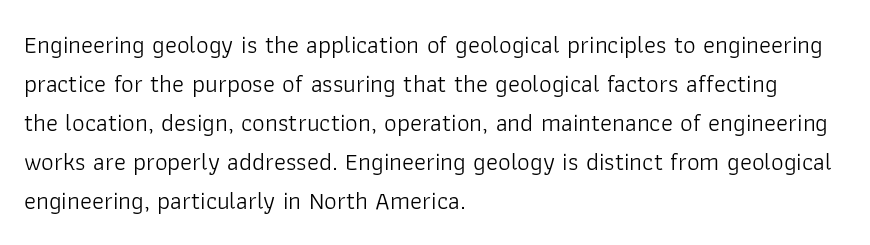
{"italic": "no", "bold": "no", "underline": "no", "align": "left", "line_spacing": "normal", "line_spacing_ratio": 1.56, "letter_spacing": "normal", "letter_spacing_em": 0.0, "glyph_px": 25}
